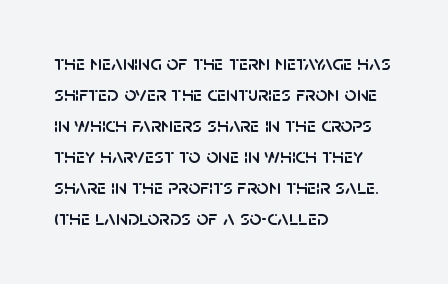
Does the copy run flush right? No — it runs flush left. The specimen reads as upright at a glance. Between one letter and the next there's only the usual sliver of space. The designer left line spacing at the default.
